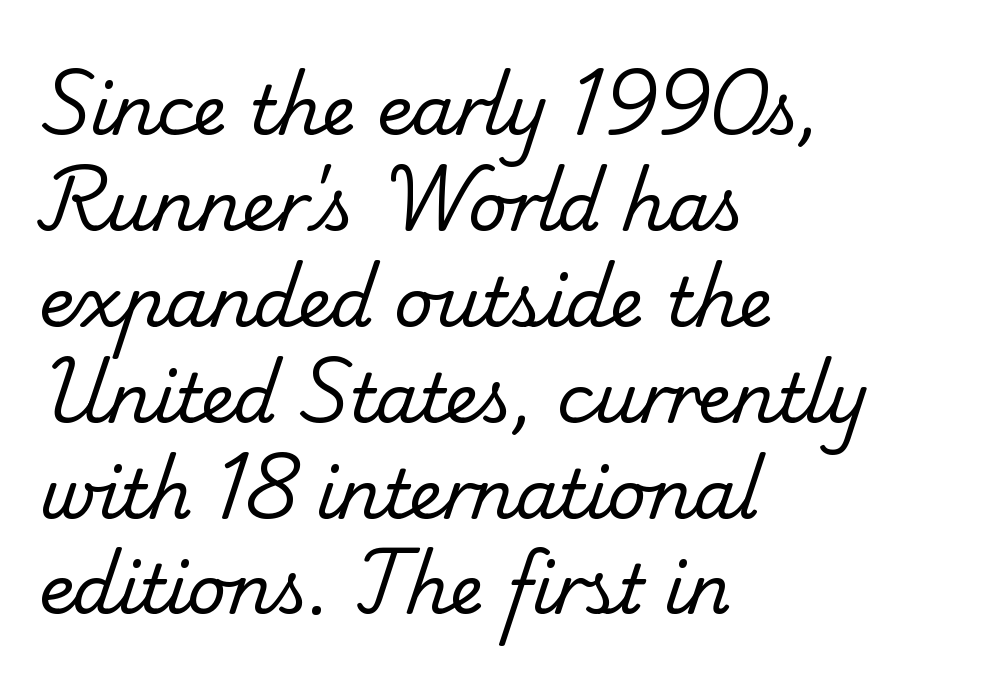
Bare-footed words on every line. Alignment: flush left. The letterforms sit shoulder to shoulder at normal distance. The block of text has a typical density, with ordinary space between rows.
